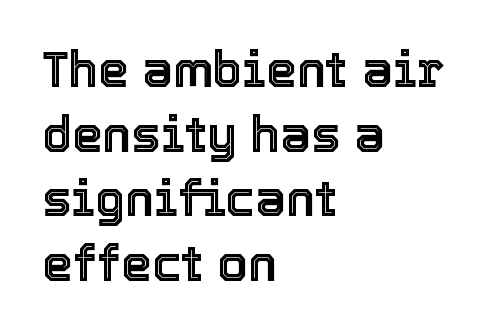
The image shows 49 px text type, upright; set left-aligned, normal line spacing (1.32x), normal letter spacing, not underlined; a medium x-height.
